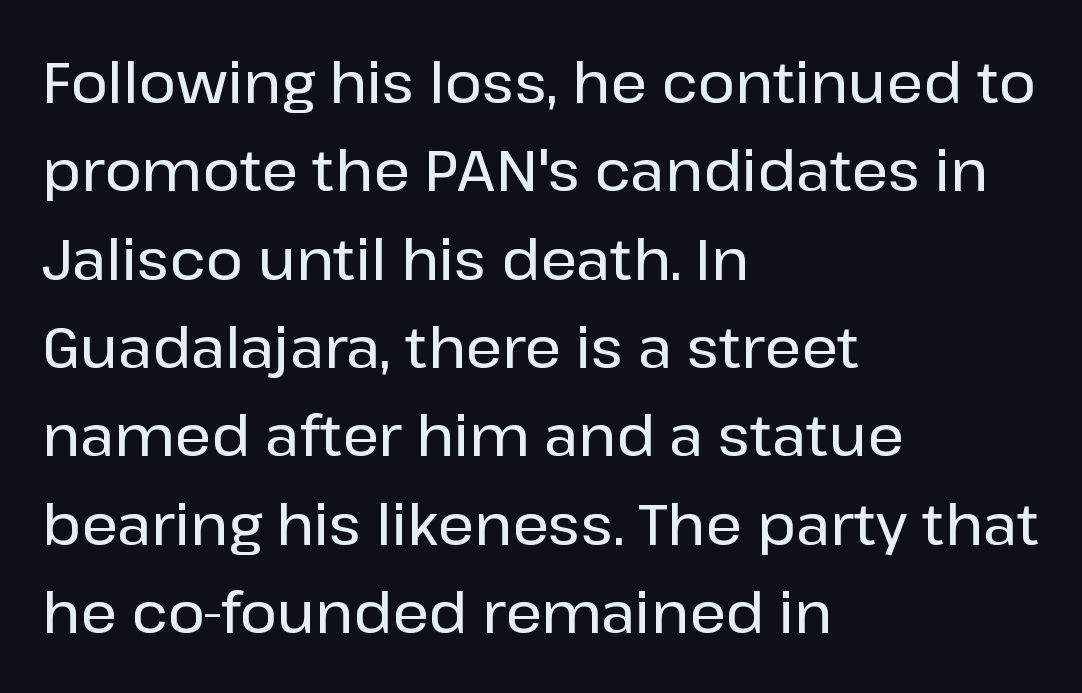
{"serif": "no", "italic": "no", "width": "normal", "stroke_contrast": "low", "x_height": "medium", "monospaced": "no", "underline": "no", "align": "left", "line_spacing": "normal", "line_spacing_ratio": 1.55, "letter_spacing": "normal", "letter_spacing_em": 0.0, "glyph_px": 57}
